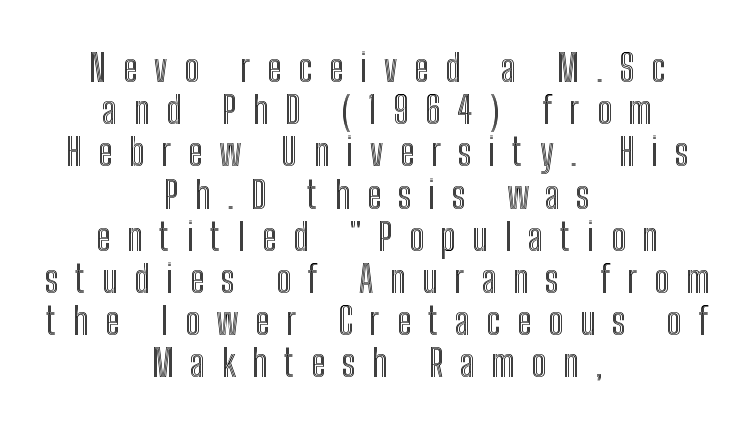
The image shows 38 px condensed type, upright; set centered, tight line spacing (1.11x), unusually wide letter spacing (+0.44 em), not underlined; a medium x-height.
